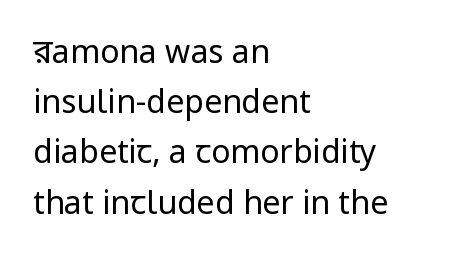
Caption: face not bold, strokes unweighted. Any mark beneath the type? The region is blank. In terms of letterform style, serifs are entirely absent. The typography opts for an upright posture over an oblique one. The ragged edge is on the right, which tells us the setting is flush left. The horizontal fit of the characters is conventional and even.
